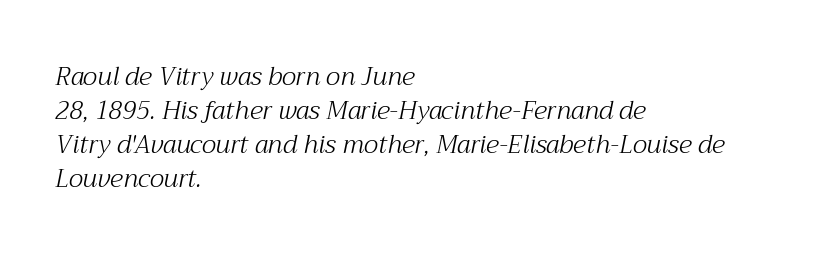
Q: Is the text bold? A: No.
Q: Is the text italic (slanted)? A: Yes, it leans right by about 12 degrees.
Q: Is the text underlined? A: No.
Q: How is the paragraph aligned? A: Left-aligned.
Q: Is the spacing between letters normal or unusually wide? A: Normal.
Q: Is the spacing between lines tight, normal or loose? A: Normal.
